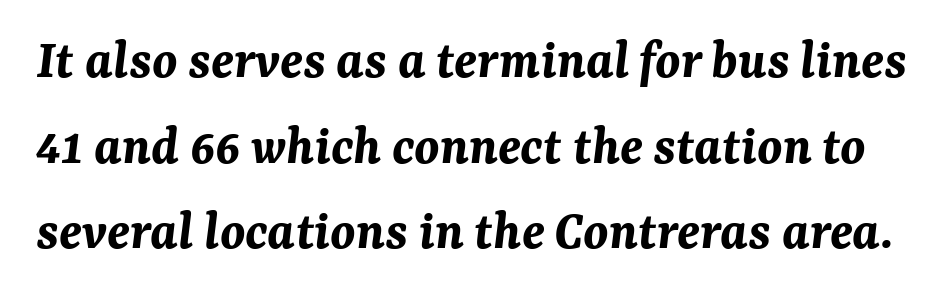
Q: Is the text bold? A: Yes.
Q: Is the text italic (slanted)? A: Yes, it leans right by about 7 degrees.
Q: Is the text underlined? A: No.
Q: Is the spacing between letters normal or unusually wide? A: Normal.
Q: Is the spacing between lines tight, normal or loose? A: Normal.
Q: Width (condensed, normal, or wide)? A: Normal.
Q: Stroke contrast? A: Medium.
Q: x-height? A: Medium.
Q: Monospaced? A: No.
